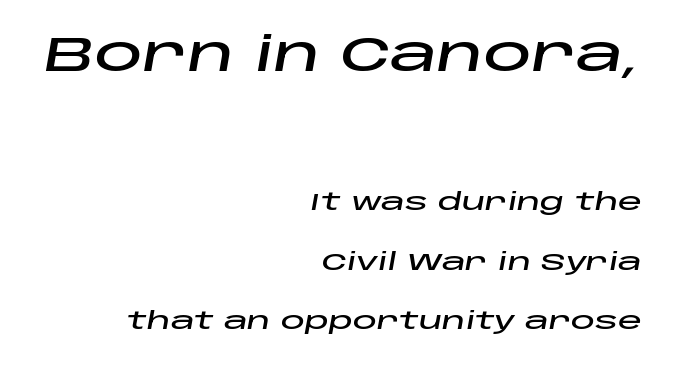
Q: Is the text italic (slanted)? A: Yes, it leans right by about 10 degrees.
Q: Is the text underlined? A: No.
Q: How is the paragraph aligned? A: Right-aligned.
Q: Is the spacing between letters normal or unusually wide? A: Normal.
Q: Is the spacing between lines tight, normal or loose? A: Loose.
Q: Which block of text is set in a larger size, the first (top) or the second (bottom)? A: The first (top) one.
Q: Width (condensed, normal, or wide)? A: Wide.
Q: Stroke contrast? A: Low.
Q: x-height? A: Large.
Q: Monospaced? A: No.
